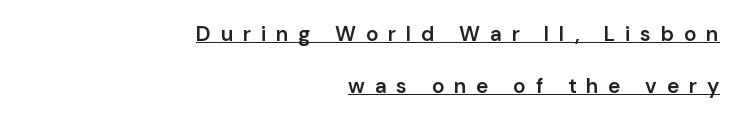
The image shows 21 px text type, upright; set right-aligned, loose line spacing (2.47x), unusually wide letter spacing (+0.46 em), underlined.
